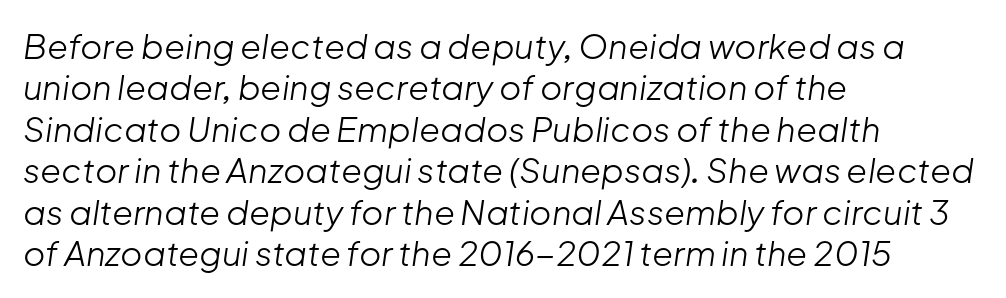
The string is rendered with underlining switched off. The letters look calm and open, with moderate or lighter stems. Italic: yes, the glyphs are oblique. Proportional: the letters do not fall into vertical columns. Casual observation: everything's shoved over to the left.
